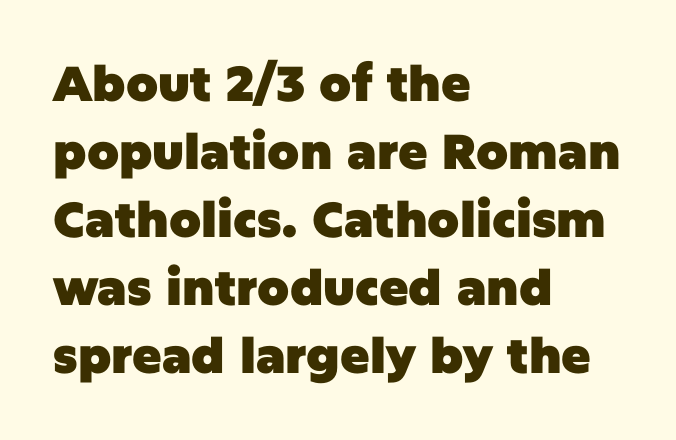
{"serif": "no", "italic": "no", "bold": "yes", "weight": "heavy", "width": "normal", "stroke_contrast": "low", "x_height": "large", "monospaced": "no", "underline": "no", "align": "left", "line_spacing": "normal", "line_spacing_ratio": 1.39, "letter_spacing": "normal", "letter_spacing_em": 0.0, "glyph_px": 49}
